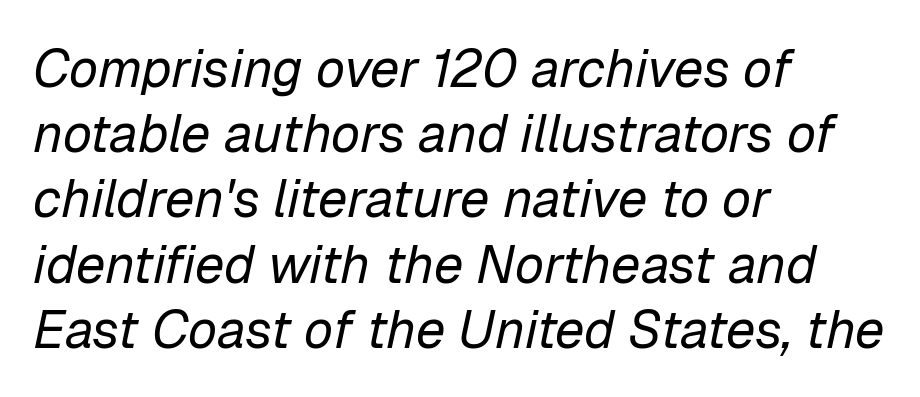
Looks like regular typesetting: each glyph gets only the width it needs. Letters have the restrained weight of plain body copy at most. How are the letters spaced? Ordinarily, with no added tracking. Style check: oblique. The passage is arranged the way most books set body copy — flush left. The strip under each line holds only bare page.
